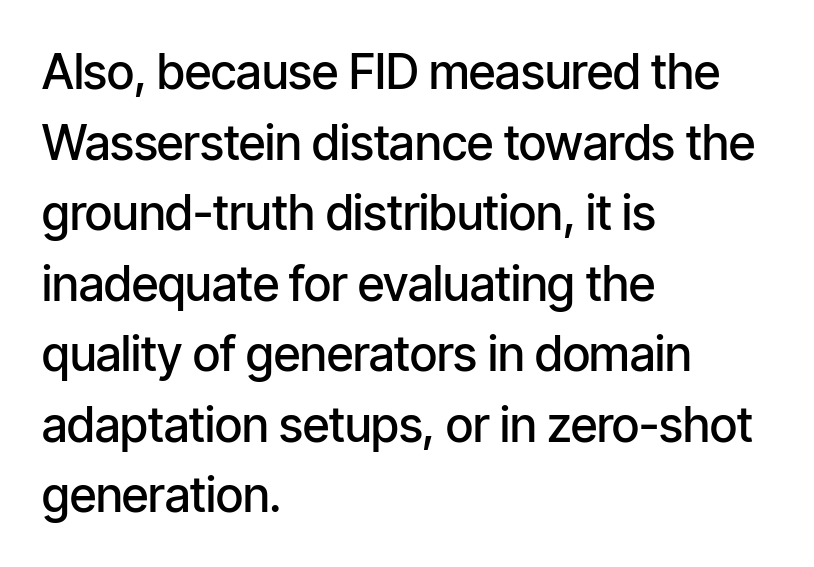
Q: Is the text bold? A: Semi-bold.
Q: Is the text italic (slanted)? A: No, it is upright.
Q: Is the typeface a serif or a sans-serif typeface? A: Sans-serif.
Q: Is the text underlined? A: No.
Q: How is the paragraph aligned? A: Left-aligned.
Q: Is the spacing between letters normal or unusually wide? A: Normal.
Q: Is the spacing between lines tight, normal or loose? A: Normal.
Q: Width (condensed, normal, or wide)? A: Condensed.
Q: Stroke contrast? A: Low.
Q: x-height? A: Medium.
Q: Monospaced? A: No.
